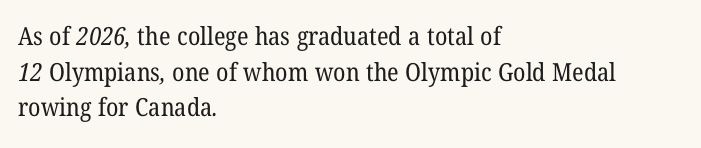
{"bold": "no", "underline": "no", "align": "left", "line_spacing": "normal", "line_spacing_ratio": 1.43, "letter_spacing": "normal", "letter_spacing_em": 0.0, "glyph_px": 25}
